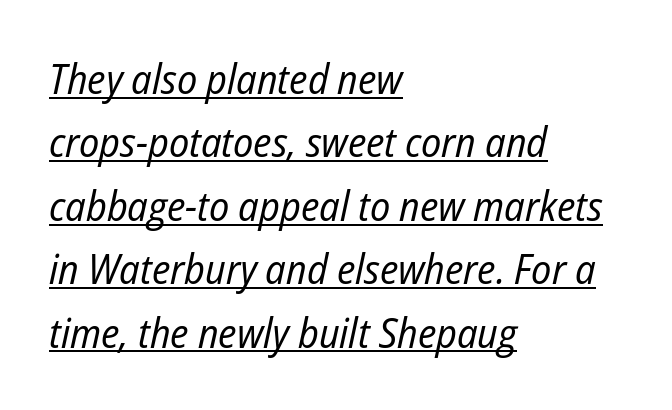
Stem width sits at or under what a default text font uses. Casual observation: everything's shoved over to the left. This sample uses an oblique cut, with every glyph tilted off the vertical. The lettering is marked with a stroke running underneath it.
